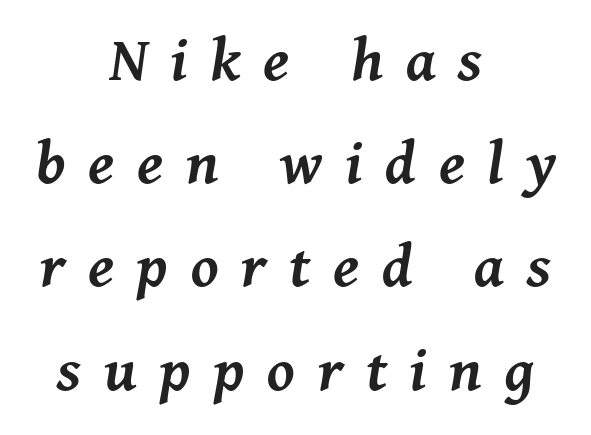
The image shows 67 px semibold type, italic (leaning right); set centered, normal line spacing (1.54x), unusually wide letter spacing (+0.34 em), not underlined; medium stroke contrast and a medium x-height.
